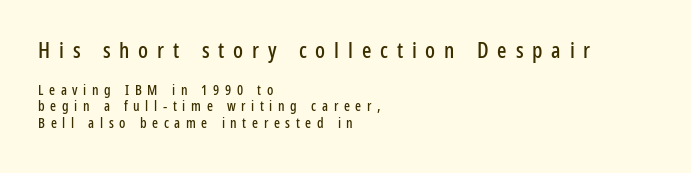
The image shows 22 px text type, upright; set left-aligned, line spacing 1.18x, unusually wide letter spacing (+0.4 em), not underlined; the first (top) block is 1.57x larger.
